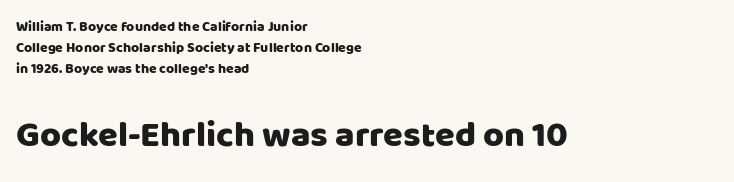
The image shows 36 px sans-serif type, upright; set left-aligned, normal line spacing (1.5x), normal letter spacing, not underlined; the second (bottom) block is 2.57x larger; low stroke contrast and a large x-height.
